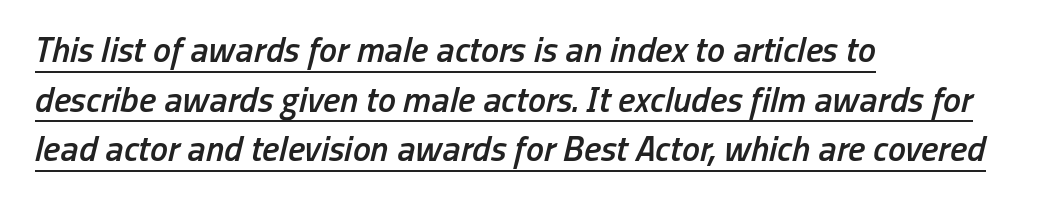
The image shows 36 px semibold, condensed type, italic (leaning right); set left-aligned, normal line spacing (1.38x), normal letter spacing, underlined; low stroke contrast and a medium x-height.
